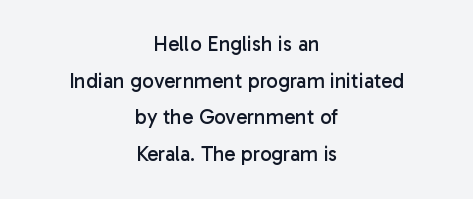
Q: Is the text bold? A: No.
Q: Is the text italic (slanted)? A: No, it is upright.
Q: Is the text underlined? A: No.
Q: How is the paragraph aligned? A: Centered.
Q: Is the spacing between letters normal or unusually wide? A: Normal.
